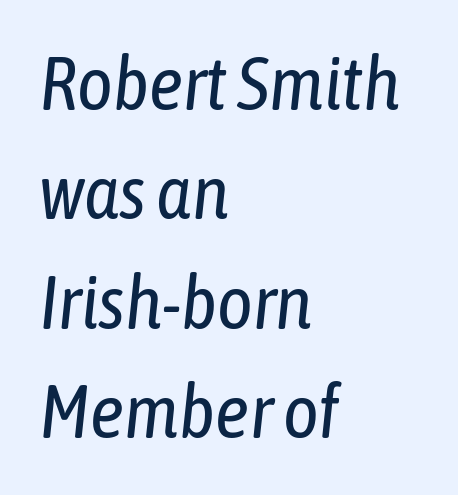
Q: Is the text bold? A: No.
Q: Is the text italic (slanted)? A: Yes, it leans right by about 6 degrees.
Q: Is the text underlined? A: No.
Q: How is the paragraph aligned? A: Left-aligned.
Q: Is the spacing between letters normal or unusually wide? A: Normal.
Q: Is the spacing between lines tight, normal or loose? A: Normal.
Q: Width (condensed, normal, or wide)? A: Condensed.
Q: Stroke contrast? A: Low.
Q: x-height? A: Medium.
Q: Monospaced? A: No.
